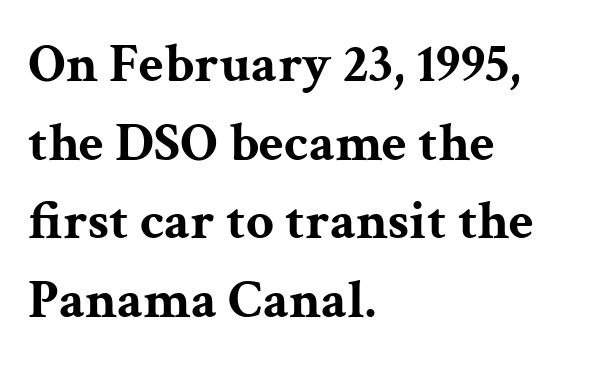
{"serif": "yes", "italic": "no", "bold": "yes", "weight": "bold", "width": "wide", "stroke_contrast": "medium", "x_height": "medium", "monospaced": "no", "underline": "no", "align": "left", "line_spacing": "normal", "line_spacing_ratio": 1.43, "letter_spacing": "normal", "letter_spacing_em": 0.0, "glyph_px": 55}
